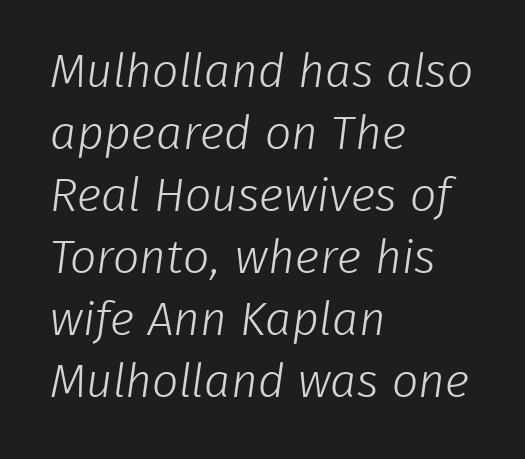
Each word holds together tightly as a unit, with standard inter-letter gaps. Character widths vary here, with narrow letters taking less room than wide ones. Look at the bottom of the vertical strokes: they stop flat, with no serifs. These lines stack with their left ends in a neat column. Type without underlining.
